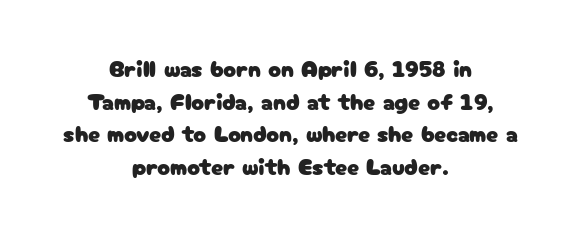
Plain, unruled lines of type. There is no visible air inserted between adjacent glyphs. Upright lettering throughout. This sample keeps an unexceptional amount of space between lines. Horizontal alignment here is central, giving a formal, balanced look.
